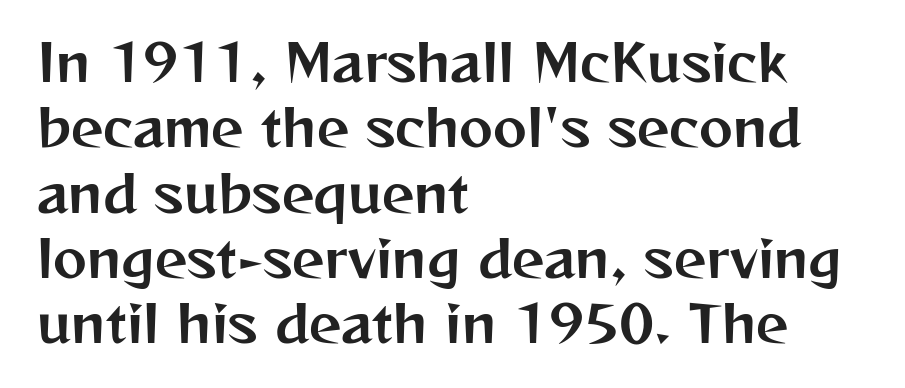
Q: Is the text italic (slanted)? A: No, it is upright.
Q: Is the typeface a serif or a sans-serif typeface? A: Sans-serif.
Q: Is the text underlined? A: No.
Q: How is the paragraph aligned? A: Left-aligned.
Q: Is the spacing between letters normal or unusually wide? A: Normal.
Q: Is the spacing between lines tight, normal or loose? A: Normal.
Q: Width (condensed, normal, or wide)? A: Normal.
Q: Stroke contrast? A: Medium.
Q: x-height? A: Medium.
Q: Monospaced? A: No.
